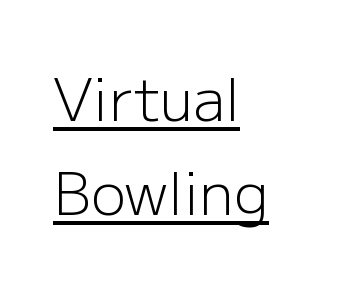
The image shows 58 px light sans-serif type, upright; set left-aligned, normal line spacing (1.62x), normal letter spacing, underlined; low stroke contrast and a medium x-height.
